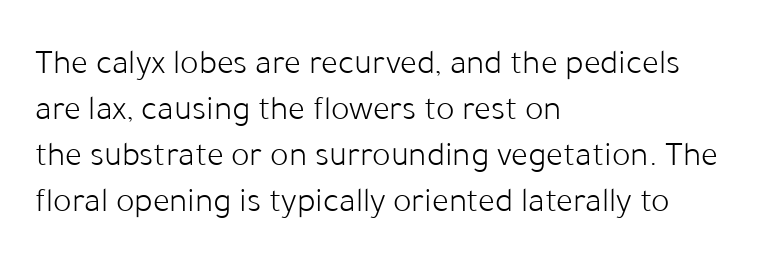
A roman cut, with each character standing at attention. The font family rendered here belongs to the sans-serif group. Here the designer chose a conventional face with non-uniform glyph widths. Honestly, there is no underline to notice here at all. Unbolded letterforms with no extra heft.
